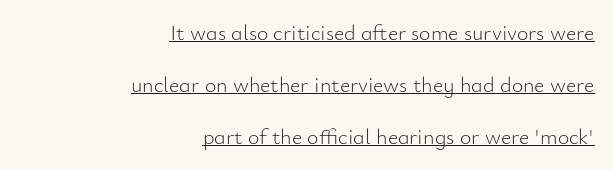
{"italic": "no", "bold": "no", "underline": "yes", "align": "right", "line_spacing": "loose", "line_spacing_ratio": 2.36, "letter_spacing": "normal", "letter_spacing_em": 0.0, "glyph_px": 22}
